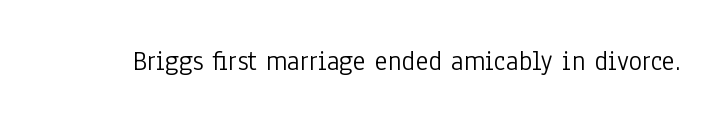
{"serif": "no", "italic": "no", "bold": "no", "weight": "light", "width": "condensed", "stroke_contrast": "low", "x_height": "medium", "monospaced": "no", "underline": "no", "letter_spacing": "normal", "letter_spacing_em": 0.0, "glyph_px": 28}
